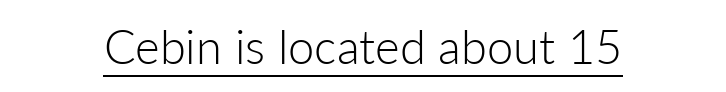
{"serif": "no", "italic": "no", "bold": "no", "weight": "light", "width": "normal", "stroke_contrast": "low", "x_height": "medium", "monospaced": "no", "underline": "yes", "align": "center", "letter_spacing": "normal", "letter_spacing_em": 0.0, "glyph_px": 47}
